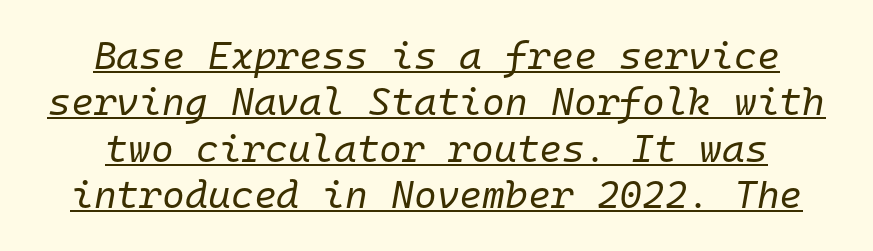
The image shows 39 px regular-weight type, italic (leaning right), monospaced; set centered, line spacing 1.19x, normal letter spacing, underlined; low stroke contrast and a medium x-height.
